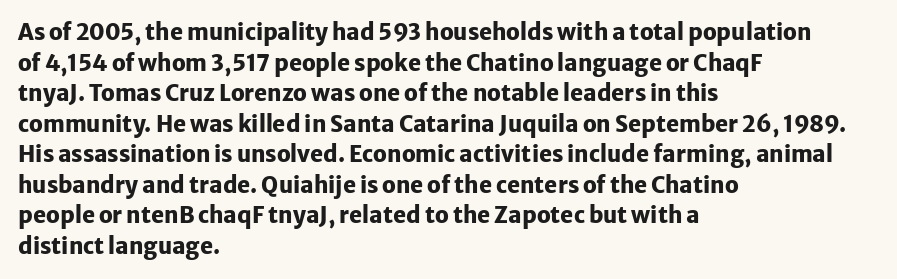
The image shows 22 px bold type, upright; set left-aligned, normal line spacing (1.39x), normal letter spacing, not underlined.
